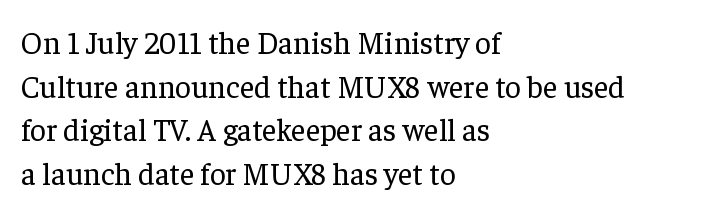
The image shows 31 px regular-weight serif type, upright; set left-aligned, normal line spacing (1.41x), normal letter spacing, not underlined; low stroke contrast and a medium x-height.
